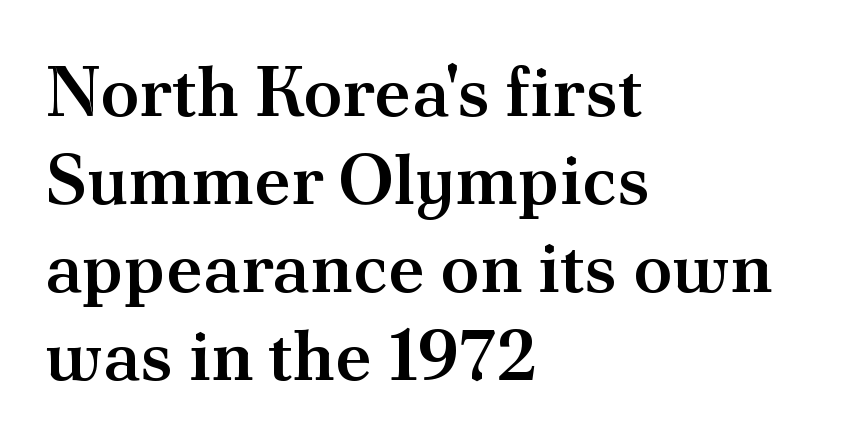
The image shows 71 px semibold serif type, upright; set left-aligned, line spacing 1.24x, normal letter spacing, not underlined; medium stroke contrast and a small x-height.
